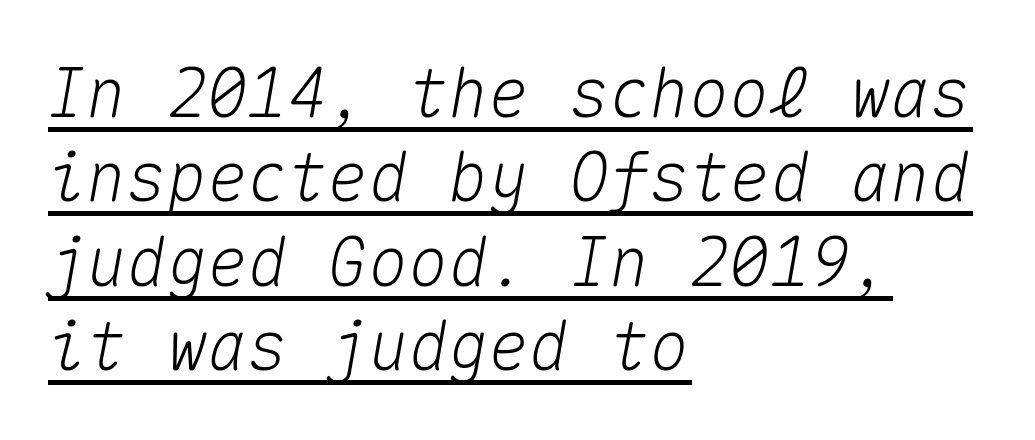
Q: Is the text italic (slanted)? A: Yes, it leans right by about 10 degrees.
Q: Is the text underlined? A: Yes.
Q: How is the paragraph aligned? A: Left-aligned.
Q: Is the spacing between letters normal or unusually wide? A: Normal.
Q: Is the spacing between lines tight, normal or loose? A: Normal.
Q: Width (condensed, normal, or wide)? A: Normal.
Q: Stroke contrast? A: Medium.
Q: x-height? A: Medium.
Q: Monospaced? A: Yes.
